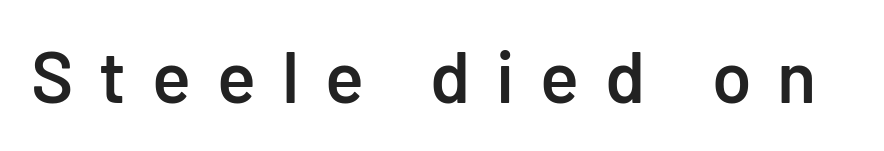
Q: Is the text bold? A: Semi-bold.
Q: Is the text italic (slanted)? A: No, it is upright.
Q: Is the typeface a serif or a sans-serif typeface? A: Sans-serif.
Q: Is the text underlined? A: No.
Q: Is the spacing between letters normal or unusually wide? A: Unusually wide.
Q: Width (condensed, normal, or wide)? A: Normal.
Q: Stroke contrast? A: Low.
Q: x-height? A: Medium.
Q: Monospaced? A: No.
